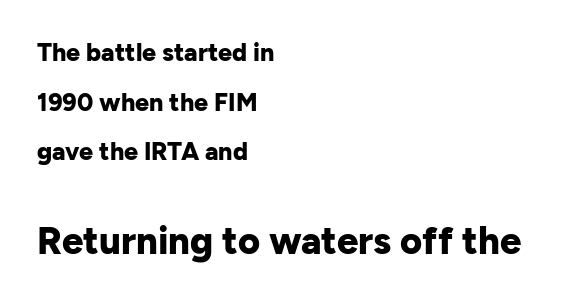
{"serif": "no", "italic": "no", "bold": "yes", "weight": "bold", "width": "normal", "stroke_contrast": "low", "x_height": "medium", "monospaced": "no", "underline": "no", "align": "left", "line_spacing": "loose", "line_spacing_ratio": 1.99, "letter_spacing": "normal", "letter_spacing_em": 0.0, "larger_block": "second", "size_ratio": 1.52, "glyph_px": 38}
